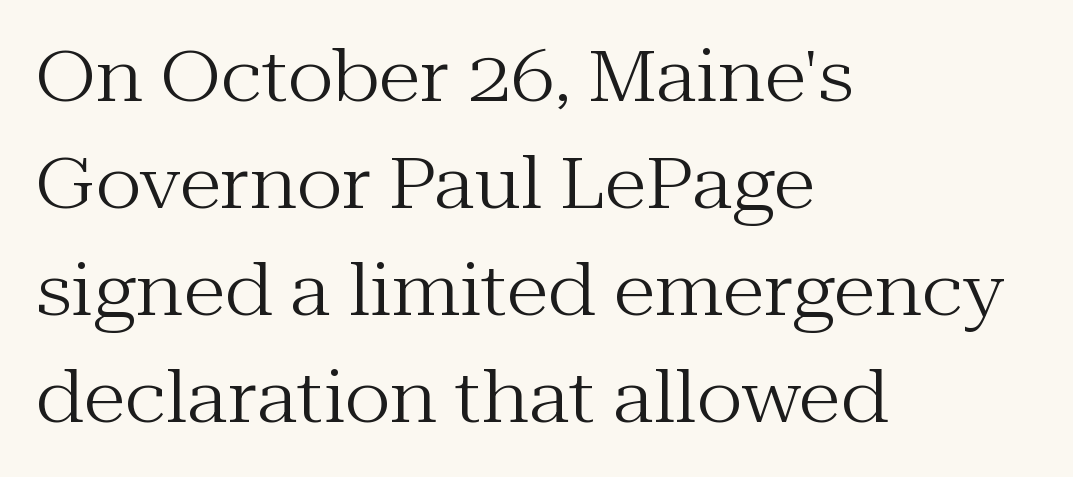
{"serif": "yes", "italic": "no", "bold": "no", "weight": "regular", "width": "normal", "stroke_contrast": "medium", "x_height": "medium", "monospaced": "no", "underline": "no", "align": "left", "line_spacing": "normal", "line_spacing_ratio": 1.53, "letter_spacing": "normal", "letter_spacing_em": 0.0, "glyph_px": 70}
